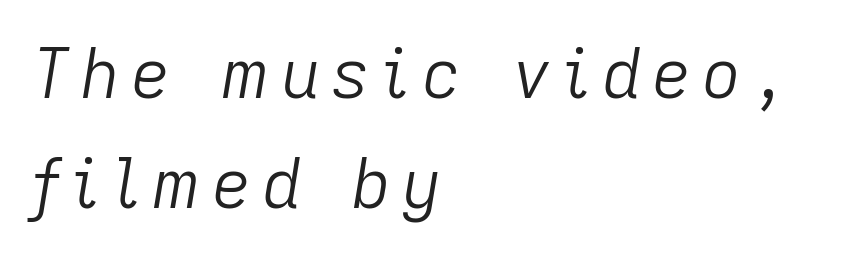
Left-aligned paragraph, ragged on the right. This sample keeps an unexceptional amount of space between lines. Heaviness? Minimal to ordinary, like unemphasized prose. An italicized treatment has been applied to the whole sample. Each letter keeps its own natural width here, so spacing adapts to shape.
